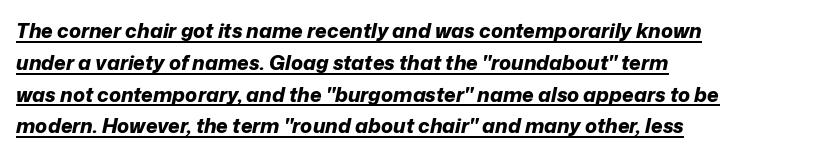
{"italic": "yes", "lean": "right", "slant_degrees": 12, "bold": "yes", "underline": "yes", "align": "left", "line_spacing": "normal", "line_spacing_ratio": 1.59, "letter_spacing": "normal", "letter_spacing_em": 0.0, "glyph_px": 20}
